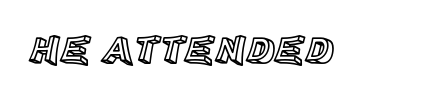
Words float on clear page, feet unadorned. Note the varied advance widths — an 'i' is clearly narrower than an 'm'. The face used here is rendered with its standard letterfit.
